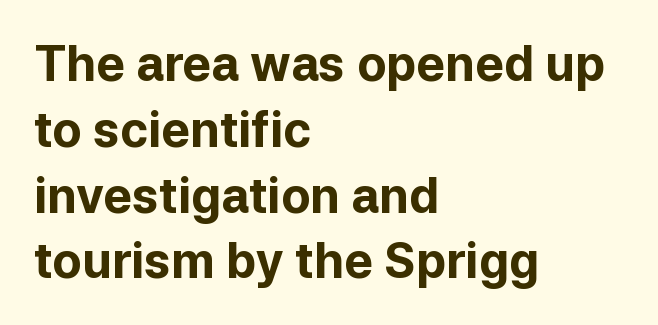
Q: Is the text bold? A: Yes.
Q: Is the text italic (slanted)? A: No, it is upright.
Q: Is the typeface a serif or a sans-serif typeface? A: Sans-serif.
Q: Is the text underlined? A: No.
Q: How is the paragraph aligned? A: Left-aligned.
Q: Is the spacing between letters normal or unusually wide? A: Normal.
Q: Is the spacing between lines tight, normal or loose? A: Normal.
Q: Width (condensed, normal, or wide)? A: Normal.
Q: Stroke contrast? A: Low.
Q: x-height? A: Medium.
Q: Monospaced? A: No.
